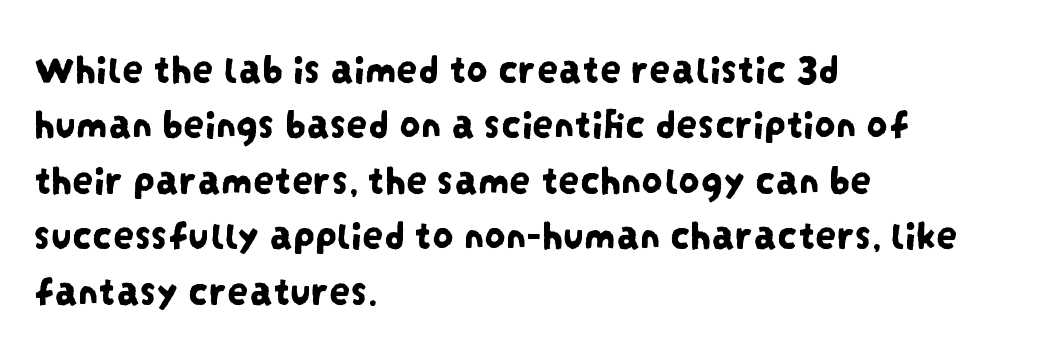
The image shows 42 px condensed sans-serif type; set left-aligned, normal line spacing (1.32x), normal letter spacing, not underlined; low stroke contrast and a large x-height.
